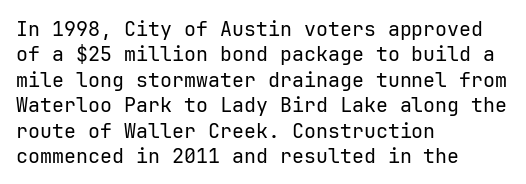
Q: Is the text bold? A: No.
Q: Is the text italic (slanted)? A: No, it is upright.
Q: Is the text underlined? A: No.
Q: How is the paragraph aligned? A: Left-aligned.
Q: Is the spacing between letters normal or unusually wide? A: Normal.
Q: Is the spacing between lines tight, normal or loose? A: Normal.
